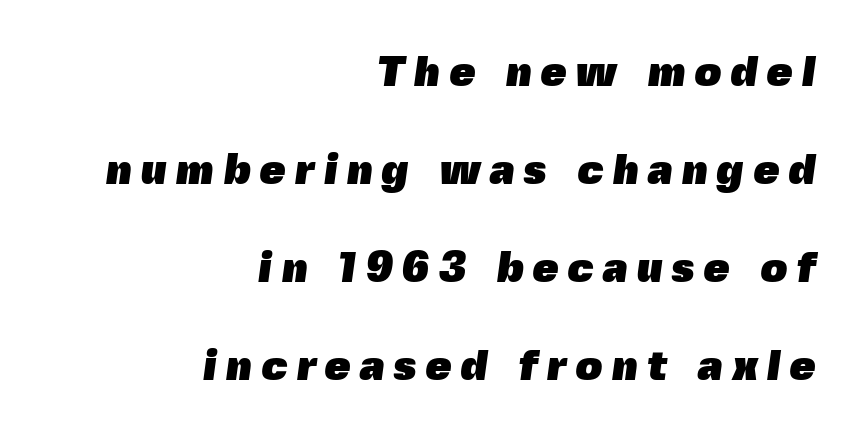
The image shows 42 px heavy sans-serif type; set right-aligned, loose line spacing (2.33x), unusually wide letter spacing (+0.21 em), not underlined; a medium x-height.
